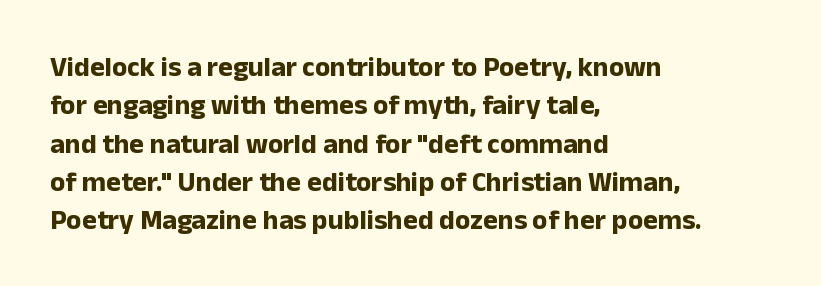
The sample has been set heavy, in full bold. Regarding leading, the lines here are spaced in the standard way. Posture: straight, roman, zero tilt. Line beginnings align vertically; line endings do not. Characters follow at the spacing the type designer built in. Underlining? Definitely not there.
